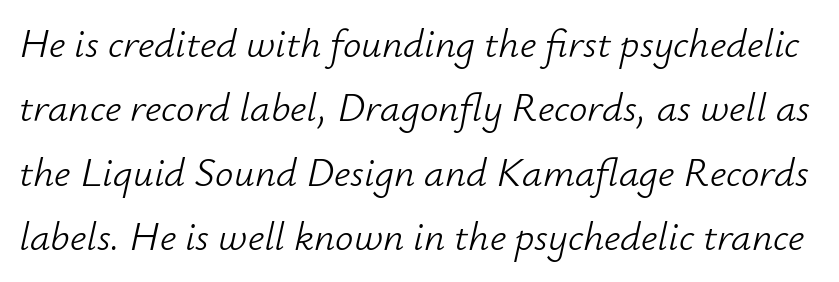
Q: Is the text bold? A: No.
Q: Is the text italic (slanted)? A: Yes, it leans right by about 12 degrees.
Q: Is the text underlined? A: No.
Q: Is the spacing between letters normal or unusually wide? A: Normal.
Q: Is the spacing between lines tight, normal or loose? A: Normal.
Q: Width (condensed, normal, or wide)? A: Normal.
Q: Stroke contrast? A: Low.
Q: x-height? A: Small.
Q: Monospaced? A: No.
